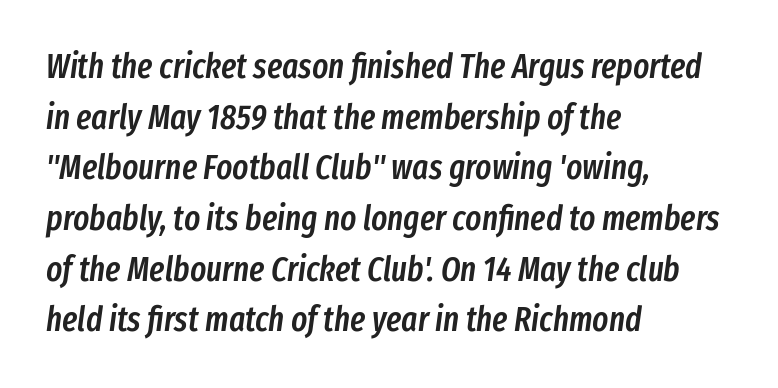
{"italic": "yes", "lean": "right", "slant_degrees": 8, "bold": "semi", "weight": "semibold", "width": "condensed", "stroke_contrast": "low", "x_height": "medium", "monospaced": "no", "underline": "no", "align": "left", "line_spacing": "normal", "line_spacing_ratio": 1.49, "letter_spacing": "normal", "letter_spacing_em": 0.0, "glyph_px": 34}
